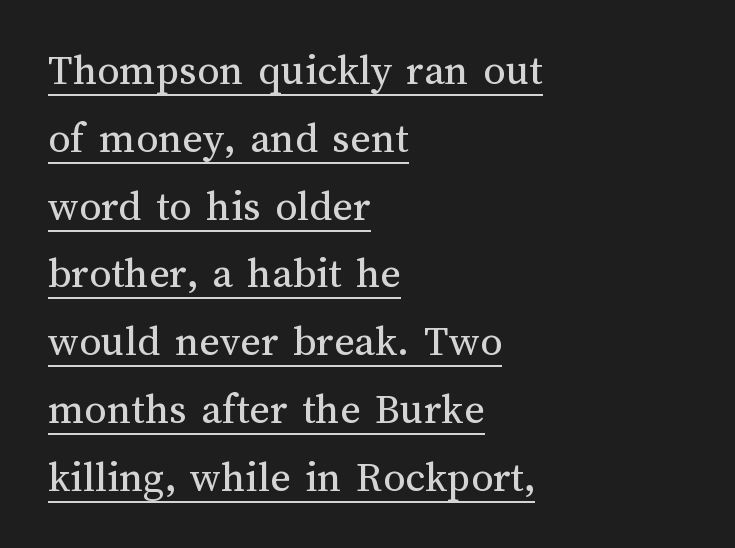
The image shows 44 px regular-weight type, upright; set left-aligned, normal line spacing (1.54x), normal letter spacing, underlined; medium stroke contrast and a medium x-height.
